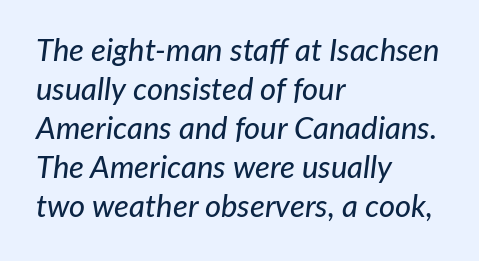
The image shows 31 px text type, italic (leaning right); set left-aligned, normal line spacing (1.26x), normal letter spacing, not underlined; low stroke contrast and a medium x-height.
